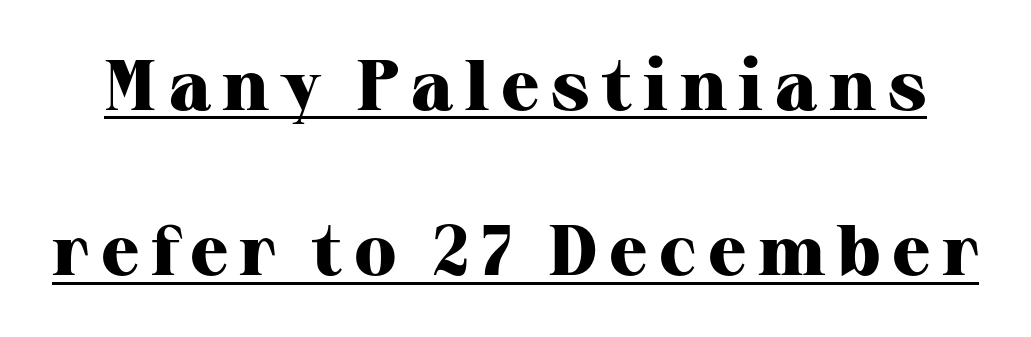
{"serif": "yes", "italic": "no", "bold": "yes", "weight": "heavy", "width": "normal", "stroke_contrast": "high", "x_height": "medium", "monospaced": "no", "underline": "yes", "line_spacing": "loose", "line_spacing_ratio": 2.33, "glyph_px": 71}
